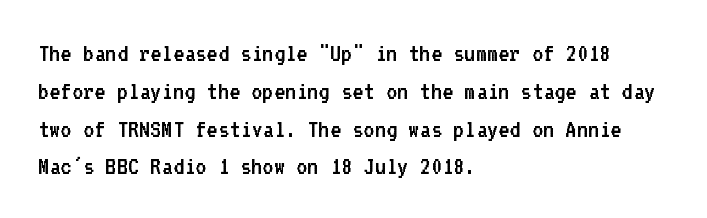
{"italic": "no", "bold": "no", "underline": "no", "align": "left", "line_spacing": "normal", "line_spacing_ratio": 1.4, "letter_spacing": "normal", "letter_spacing_em": 0.0, "glyph_px": 27}
